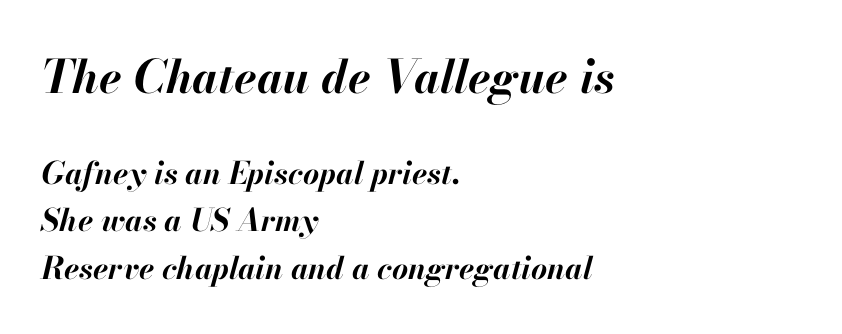
The image shows 46 px bold type, italic (leaning right); set left-aligned, normal line spacing (1.54x), normal letter spacing, not underlined; the first (top) block is 1.48x larger; high stroke contrast and a small x-height.
